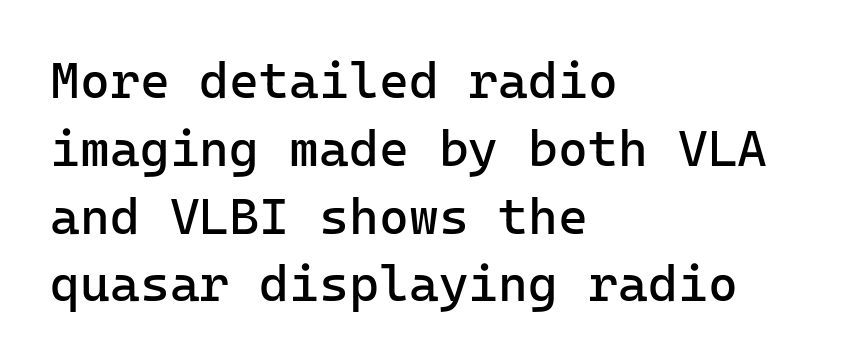
{"serif": "no", "italic": "no", "bold": "no", "weight": "regular", "width": "normal", "stroke_contrast": "low", "x_height": "medium", "monospaced": "yes", "underline": "no", "align": "left", "line_spacing": "normal", "line_spacing_ratio": 1.33, "letter_spacing": "normal", "letter_spacing_em": 0.0, "glyph_px": 51}
